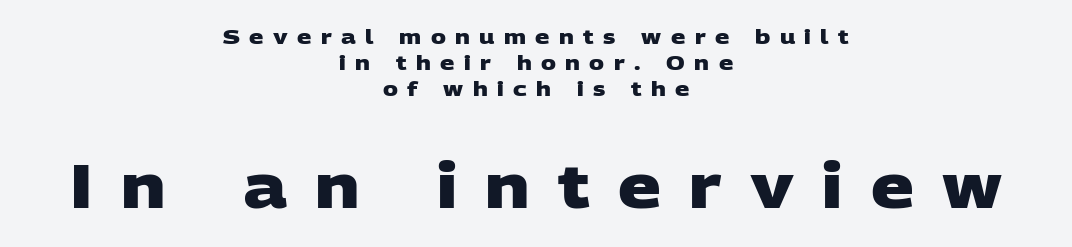
{"serif": "no", "bold": "yes", "weight": "heavy", "width": "wide", "stroke_contrast": "low", "x_height": "large", "monospaced": "no", "underline": "no", "align": "center", "line_spacing": "normal", "line_spacing_ratio": 1.29, "letter_spacing": "wide", "letter_spacing_em": 0.47, "larger_block": "second", "size_ratio": 3.0, "glyph_px": 60}
